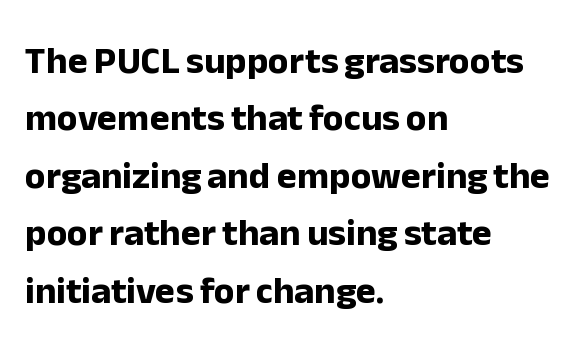
{"serif": "no", "italic": "no", "bold": "yes", "weight": "bold", "width": "normal", "stroke_contrast": "low", "x_height": "medium", "monospaced": "no", "underline": "no", "align": "left", "line_spacing": "normal", "line_spacing_ratio": 1.51, "letter_spacing": "normal", "letter_spacing_em": 0.0, "glyph_px": 38}
